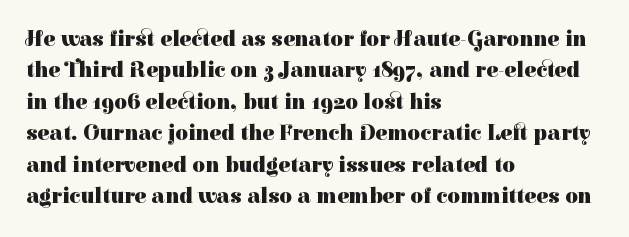
{"italic": "no", "bold": "yes", "underline": "no", "align": "left", "line_spacing": "normal", "line_spacing_ratio": 1.43, "letter_spacing": "normal", "letter_spacing_em": 0.0, "glyph_px": 22}
